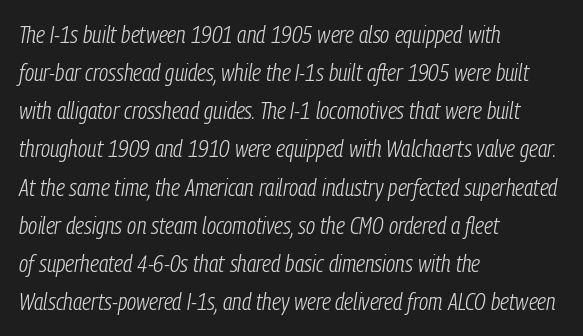
{"italic": "yes", "lean": "right", "slant_degrees": 9, "bold": "no", "underline": "no", "align": "left", "line_spacing": "normal", "line_spacing_ratio": 1.59, "letter_spacing": "normal", "letter_spacing_em": 0.0, "glyph_px": 24}
